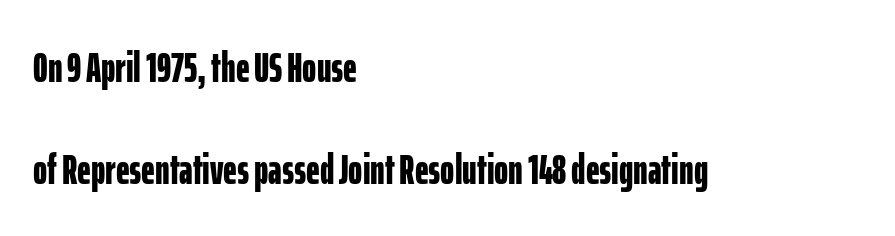
{"serif": "no", "italic": "no", "bold": "yes", "weight": "bold", "width": "condensed", "stroke_contrast": "low", "x_height": "medium", "monospaced": "no", "underline": "no", "align": "left", "line_spacing": "loose", "line_spacing_ratio": 2.37, "letter_spacing": "normal", "letter_spacing_em": 0.0, "glyph_px": 43}
